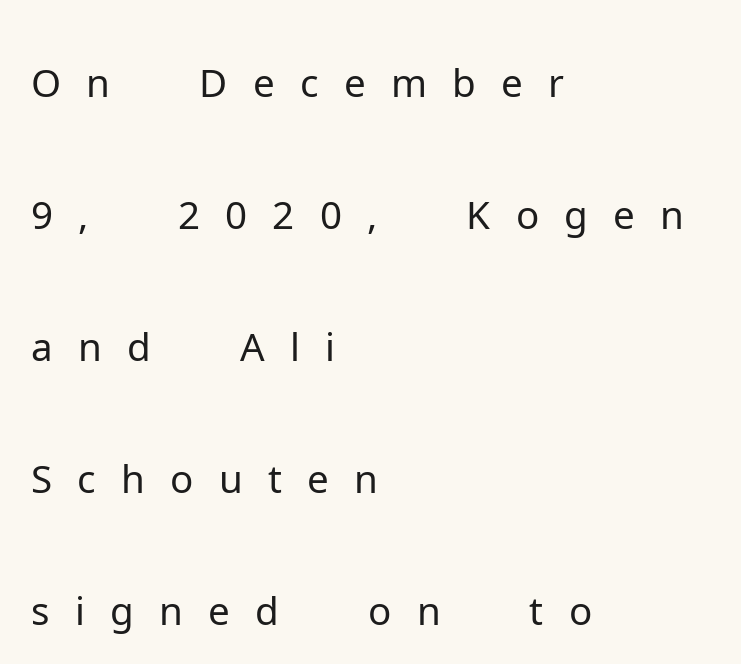
The image shows 79 px light sans-serif type, upright; set left-aligned, normal line spacing (1.67x), unusually wide letter spacing (+0.32 em), not underlined; low stroke contrast and a medium x-height.
